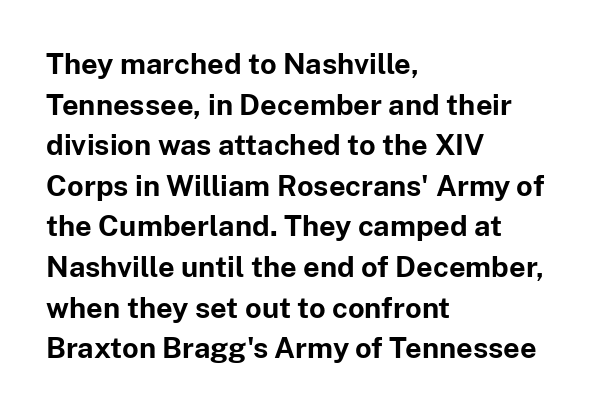
{"serif": "no", "italic": "no", "bold": "yes", "weight": "bold", "width": "normal", "stroke_contrast": "low", "x_height": "medium", "monospaced": "no", "underline": "no", "align": "left", "line_spacing": "normal", "line_spacing_ratio": 1.4, "letter_spacing": "normal", "letter_spacing_em": 0.0, "glyph_px": 29}
